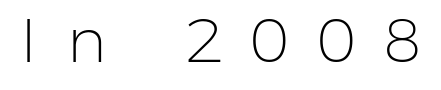
Q: Is the text bold? A: No.
Q: Is the text italic (slanted)? A: No, it is upright.
Q: Is the typeface a serif or a sans-serif typeface? A: Sans-serif.
Q: Is the text underlined? A: No.
Q: Is the spacing between letters normal or unusually wide? A: Unusually wide.
Q: Width (condensed, normal, or wide)? A: Normal.
Q: Stroke contrast? A: Low.
Q: x-height? A: Medium.
Q: Monospaced? A: No.
